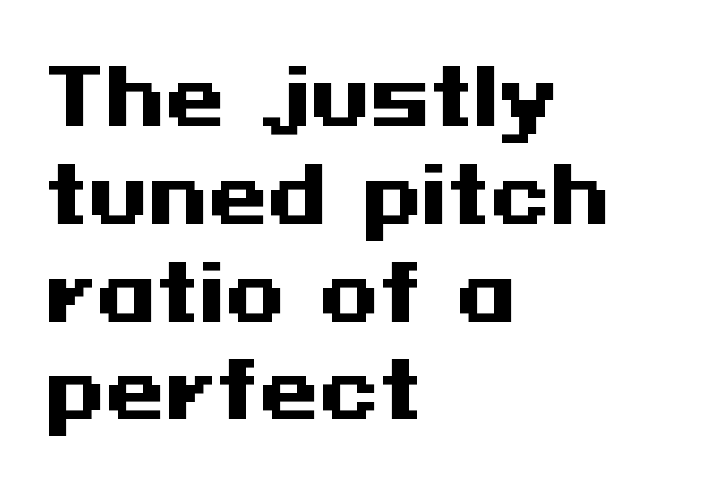
{"serif": "no", "italic": "no", "bold": "yes", "weight": "heavy", "width": "wide", "stroke_contrast": "medium", "x_height": "medium", "underline": "no", "align": "left", "line_spacing": "normal", "line_spacing_ratio": 1.27, "letter_spacing": "normal", "letter_spacing_em": 0.0, "glyph_px": 77}
